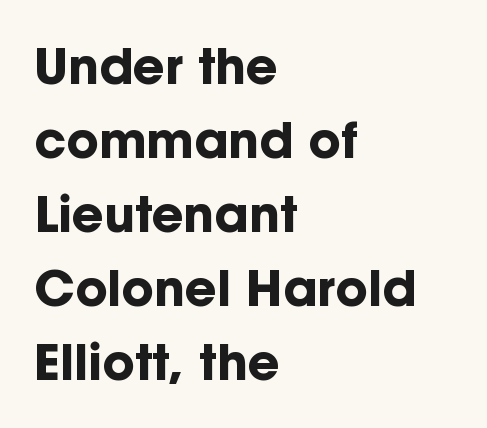
Q: Is the text bold? A: Yes.
Q: Is the text italic (slanted)? A: No, it is upright.
Q: Is the typeface a serif or a sans-serif typeface? A: Sans-serif.
Q: Is the text underlined? A: No.
Q: How is the paragraph aligned? A: Left-aligned.
Q: Is the spacing between letters normal or unusually wide? A: Normal.
Q: Is the spacing between lines tight, normal or loose? A: Normal.
Q: Width (condensed, normal, or wide)? A: Normal.
Q: Stroke contrast? A: Low.
Q: x-height? A: Medium.
Q: Monospaced? A: No.
